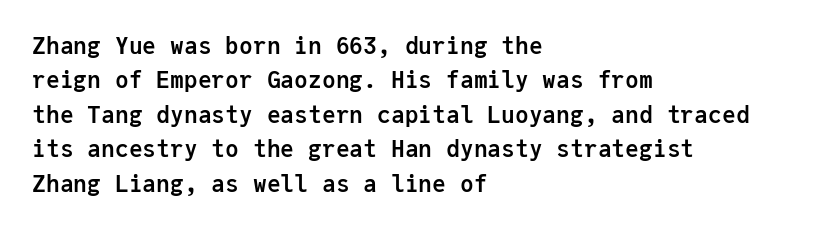
Is the letter spacing exaggerated? No — it looks like the ordinary default. Reading down the block, your eye returns to a fixed left position each line. Heavy-handed strokes throughout: this text is bold. Just letters on the line, the space beneath them empty. Baseline-to-baseline distance is the conventional proportion of letter height. A roman cut, with each character standing at attention.
